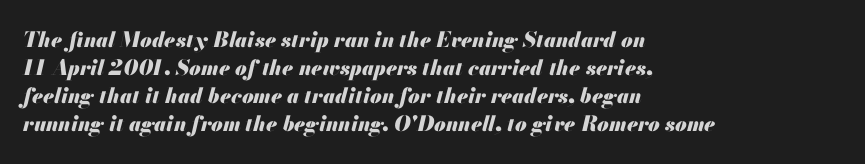
Q: Is the text bold? A: Yes.
Q: Is the text italic (slanted)? A: Yes, it leans right by about 13 degrees.
Q: Is the text underlined? A: No.
Q: How is the paragraph aligned? A: Left-aligned.
Q: Is the spacing between letters normal or unusually wide? A: Normal.
Q: Is the spacing between lines tight, normal or loose? A: Normal.
